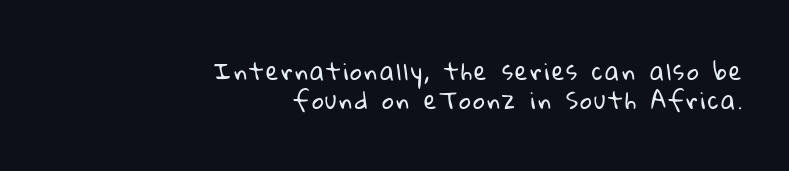
Words float on clear page, feet unadorned. Alignment: flush right. Regarding leading, the lines here are spaced in the standard way. Heaviness? Minimal to ordinary, like unemphasized prose.
